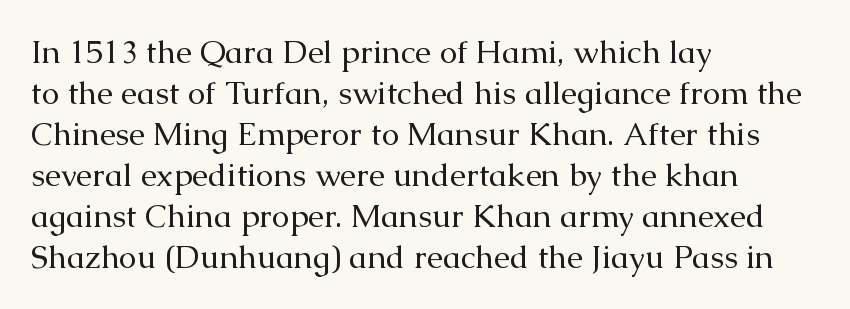
The image shows 32 px regular-weight serif type, upright; set left-aligned, normal line spacing (1.28x), normal letter spacing, not underlined; medium stroke contrast and a medium x-height.
